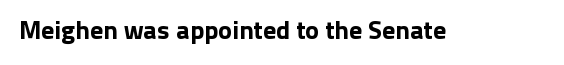
{"italic": "no", "underline": "no", "letter_spacing": "normal", "letter_spacing_em": 0.0, "glyph_px": 26}
